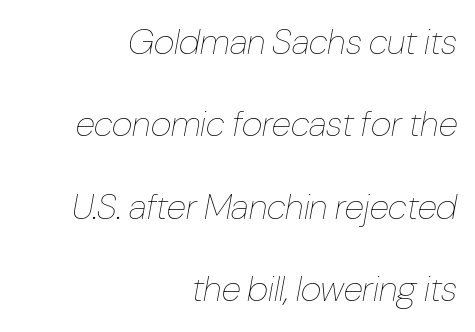
{"italic": "yes", "lean": "right", "slant_degrees": 10, "bold": "no", "weight": "thin", "width": "condensed", "stroke_contrast": "low", "x_height": "medium", "monospaced": "no", "underline": "no", "align": "right", "line_spacing": "loose", "line_spacing_ratio": 2.29, "letter_spacing": "normal", "letter_spacing_em": 0.0, "glyph_px": 36}
